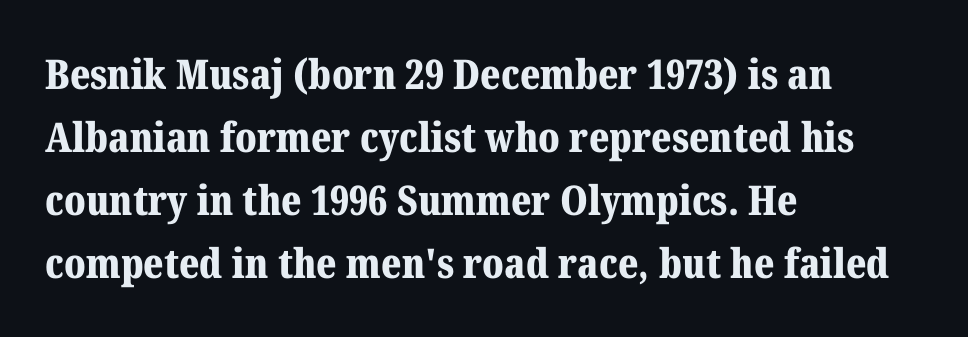
The image shows 41 px bold serif type, upright; set left-aligned, normal line spacing (1.54x), normal letter spacing, not underlined; medium stroke contrast and a medium x-height.
